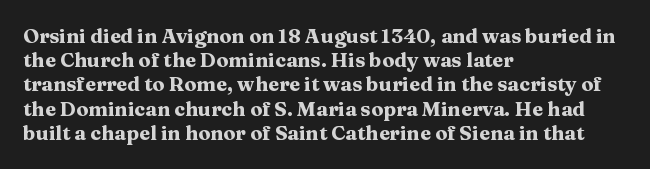
Descenders hang freely into open space. The paragraph has a hard left edge and a soft right edge. It's the straight-up-and-down kind of type. Observe the ordinary spacing: letters are neighbours, not strangers. Weight check: bold — yes, fully.
